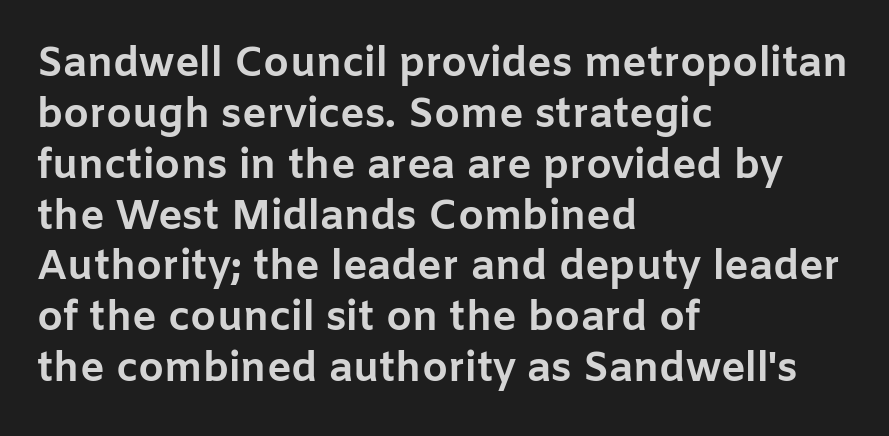
Q: Is the text bold? A: Yes.
Q: Is the text italic (slanted)? A: No, it is upright.
Q: Is the typeface a serif or a sans-serif typeface? A: Sans-serif.
Q: Is the text underlined? A: No.
Q: How is the paragraph aligned? A: Left-aligned.
Q: Is the spacing between letters normal or unusually wide? A: Normal.
Q: Width (condensed, normal, or wide)? A: Normal.
Q: Stroke contrast? A: Low.
Q: x-height? A: Medium.
Q: Monospaced? A: No.
